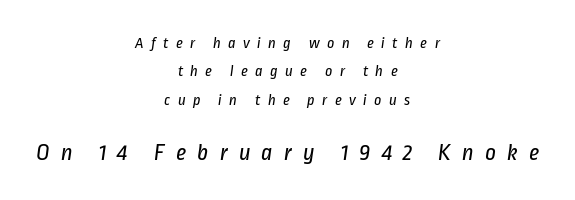
{"bold": "no", "underline": "no", "align": "center", "line_spacing_ratio": 1.78, "letter_spacing": "wide", "letter_spacing_em": 0.46, "larger_block": "second", "size_ratio": 1.5, "glyph_px": 24}
